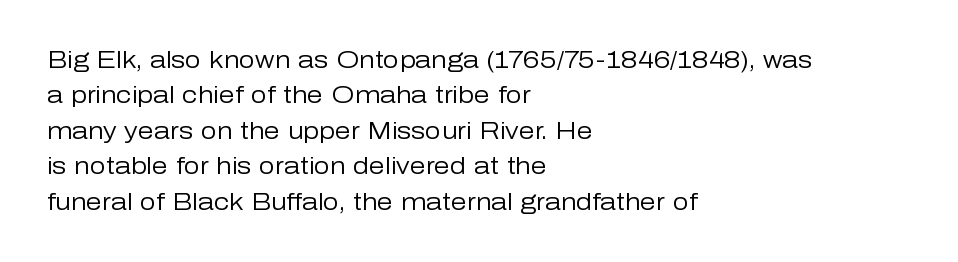
The image shows 23 px text type, upright; set left-aligned, normal line spacing (1.54x), normal letter spacing, not underlined.
